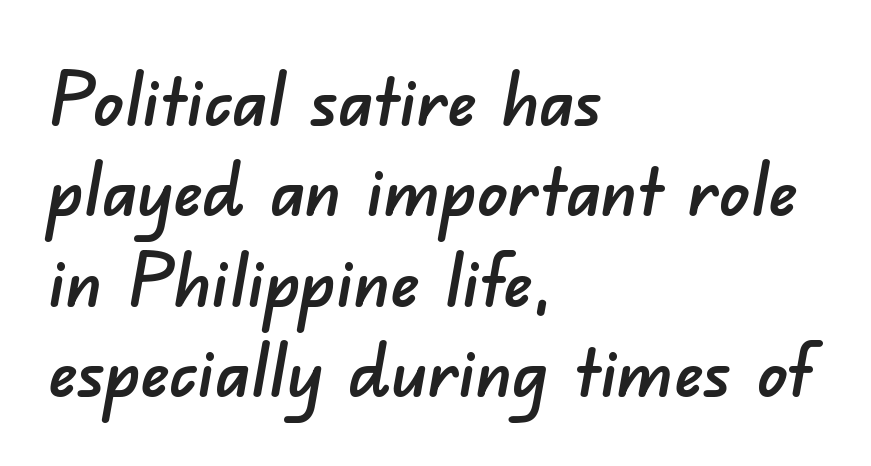
{"serif": "no", "width": "normal", "stroke_contrast": "low", "x_height": "small", "monospaced": "no", "underline": "no", "align": "left", "line_spacing_ratio": 1.22, "letter_spacing": "normal", "letter_spacing_em": 0.0, "glyph_px": 74}
